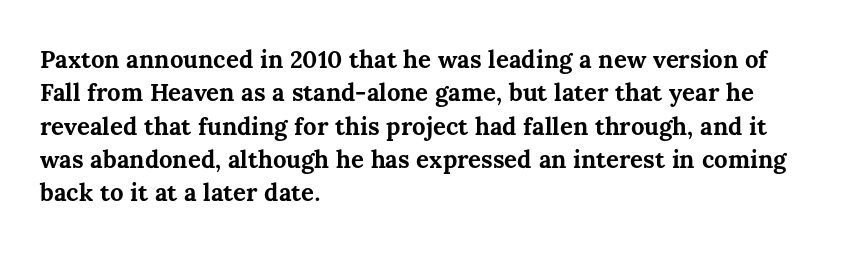
Q: Is the text bold? A: Yes.
Q: Is the text italic (slanted)? A: No, it is upright.
Q: Is the text underlined? A: No.
Q: How is the paragraph aligned? A: Left-aligned.
Q: Is the spacing between letters normal or unusually wide? A: Normal.
Q: Is the spacing between lines tight, normal or loose? A: Normal.
